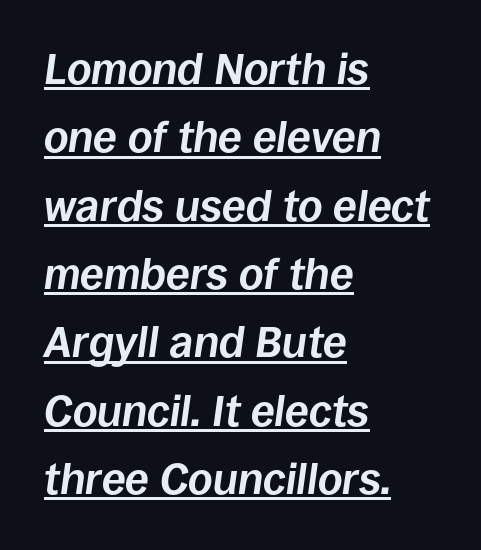
Q: Is the text bold? A: Yes.
Q: Is the text italic (slanted)? A: Yes, it leans right by about 8 degrees.
Q: Is the text underlined? A: Yes.
Q: How is the paragraph aligned? A: Left-aligned.
Q: Is the spacing between letters normal or unusually wide? A: Normal.
Q: Is the spacing between lines tight, normal or loose? A: Normal.
Q: Width (condensed, normal, or wide)? A: Normal.
Q: Stroke contrast? A: Low.
Q: x-height? A: Large.
Q: Monospaced? A: No.
